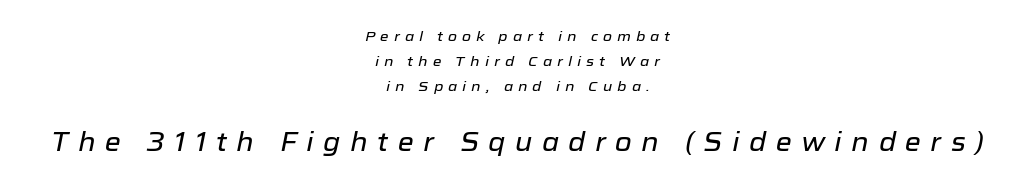
Q: Is the text italic (slanted)? A: Yes, it leans right by about 12 degrees.
Q: Is the text underlined? A: No.
Q: How is the paragraph aligned? A: Centered.
Q: Is the spacing between letters normal or unusually wide? A: Unusually wide.
Q: Which block of text is set in a larger size, the first (top) or the second (bottom)? A: The second (bottom) one.
